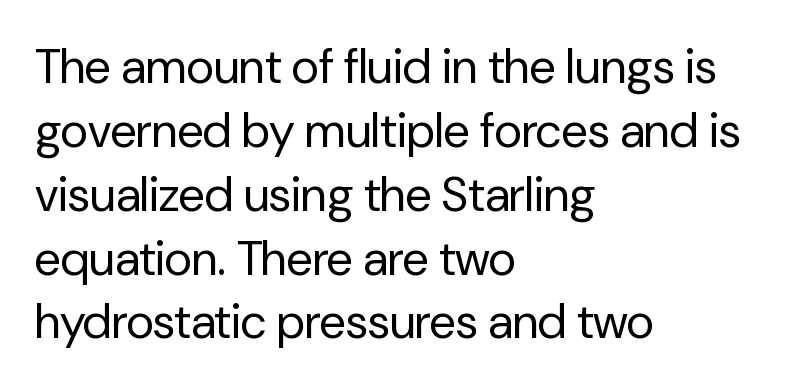
{"serif": "no", "italic": "no", "bold": "no", "weight": "regular", "width": "normal", "stroke_contrast": "low", "x_height": "medium", "monospaced": "no", "underline": "no", "align": "left", "line_spacing": "normal", "line_spacing_ratio": 1.33, "letter_spacing": "normal", "letter_spacing_em": 0.0, "glyph_px": 48}
